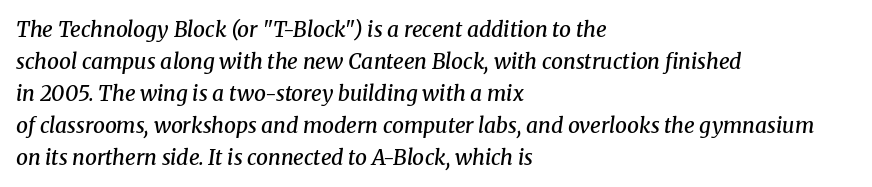
The image shows 21 px text type, italic (leaning right); set left-aligned, normal line spacing (1.52x), normal letter spacing, not underlined.
